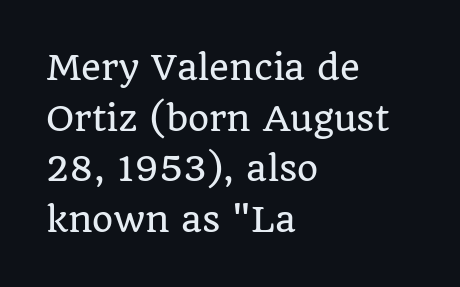
The image shows 34 px serif type, upright; set left-aligned, normal line spacing (1.49x), normal letter spacing, not underlined; low stroke contrast and a large x-height.
